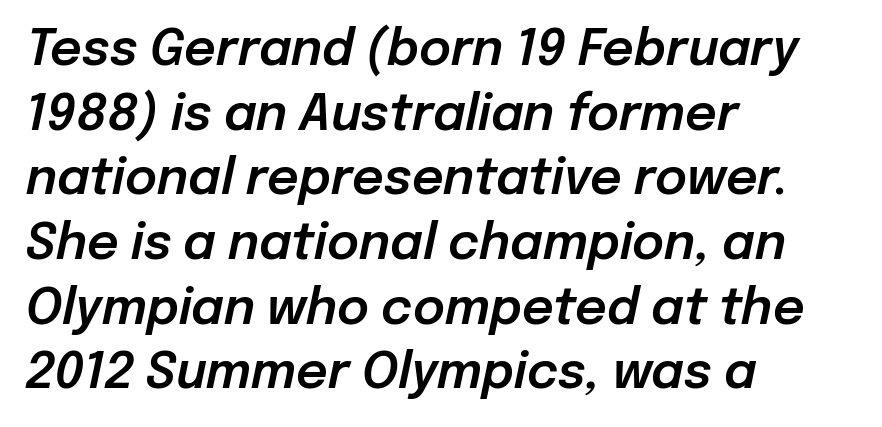
Q: Is the text italic (slanted)? A: Yes, it leans right by about 12 degrees.
Q: Is the text underlined? A: No.
Q: How is the paragraph aligned? A: Left-aligned.
Q: Is the spacing between letters normal or unusually wide? A: Normal.
Q: Is the spacing between lines tight, normal or loose? A: Normal.
Q: Width (condensed, normal, or wide)? A: Normal.
Q: Stroke contrast? A: Low.
Q: x-height? A: Medium.
Q: Monospaced? A: No.
